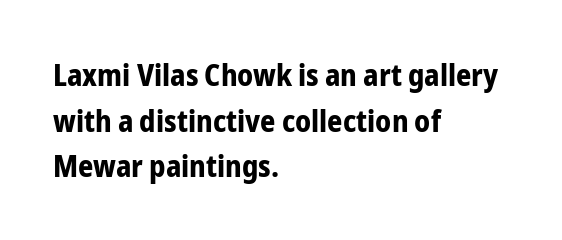
The image shows 30 px bold, condensed sans-serif type, upright; set left-aligned, normal line spacing (1.52x), normal letter spacing, not underlined; low stroke contrast and a medium x-height.
